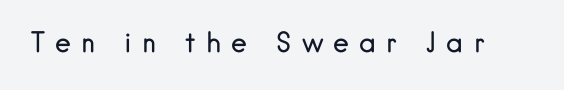
{"italic": "no", "bold": "no", "underline": "no", "letter_spacing": "wide", "letter_spacing_em": 0.37, "glyph_px": 27}
